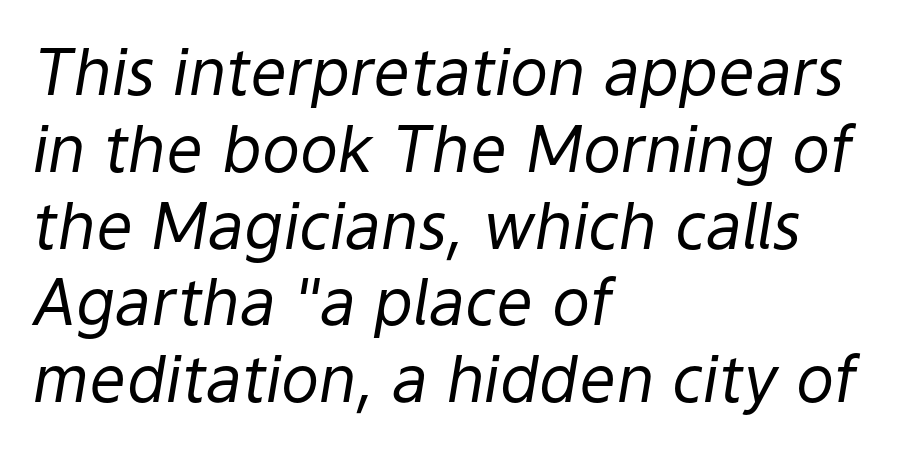
The image shows 64 px regular-weight type, italic (leaning right); set left-aligned, line spacing 1.2x, normal letter spacing, not underlined; low stroke contrast and a medium x-height.
